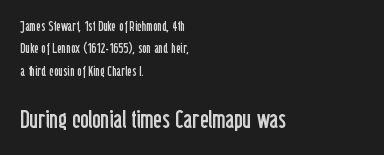
The space between consecutive lines is moderate. This is the regular roman posture of the typeface. Scale increases going downward across the two blocks. No extra ink here — the face is not bold. The gap between lines stays unmarked. Notice how the passage keeps a crisp vertical edge on the left only.
